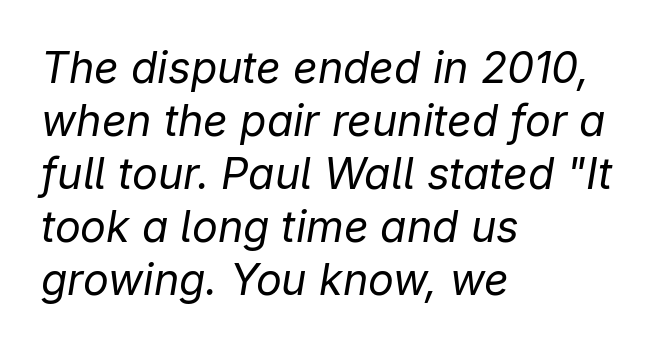
The image shows 43 px regular-weight type, italic (leaning right); set left-aligned, line spacing 1.23x, normal letter spacing, not underlined; low stroke contrast and a medium x-height.
